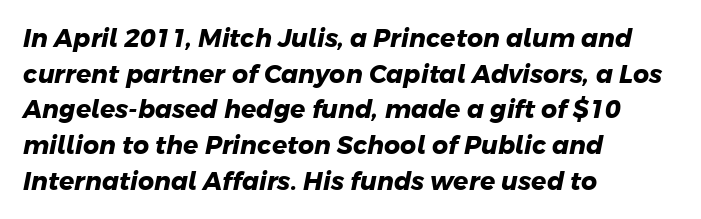
{"bold": "yes", "underline": "no", "align": "left", "line_spacing": "normal", "line_spacing_ratio": 1.43, "letter_spacing": "normal", "letter_spacing_em": 0.0, "glyph_px": 25}
